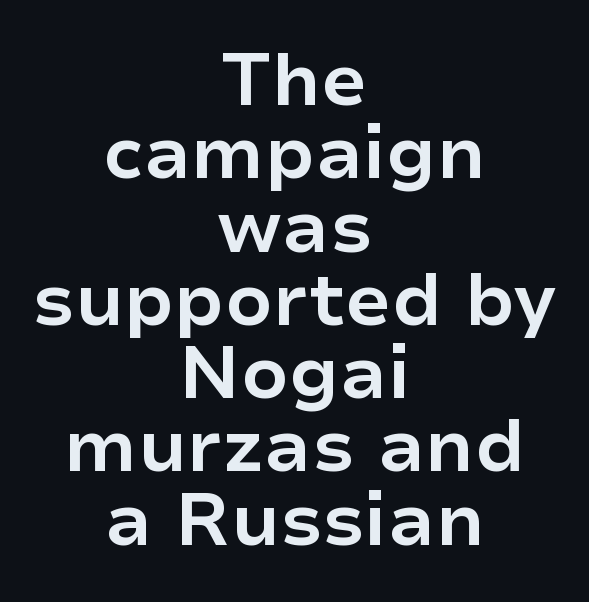
When letters stand straight like this, we call the style roman or upright. Check under the words: just untouched page. Note: no serifs on the glyphs. How would I describe the line gaps? Narrow and economical. Characters follow at the spacing the type designer built in. The face used here is proportionally spaced, like ordinary book or web type.
